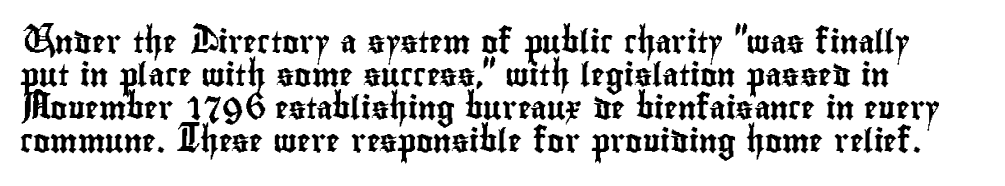
The image shows 23 px text type, upright; set normal line spacing (1.43x), normal letter spacing, not underlined.
